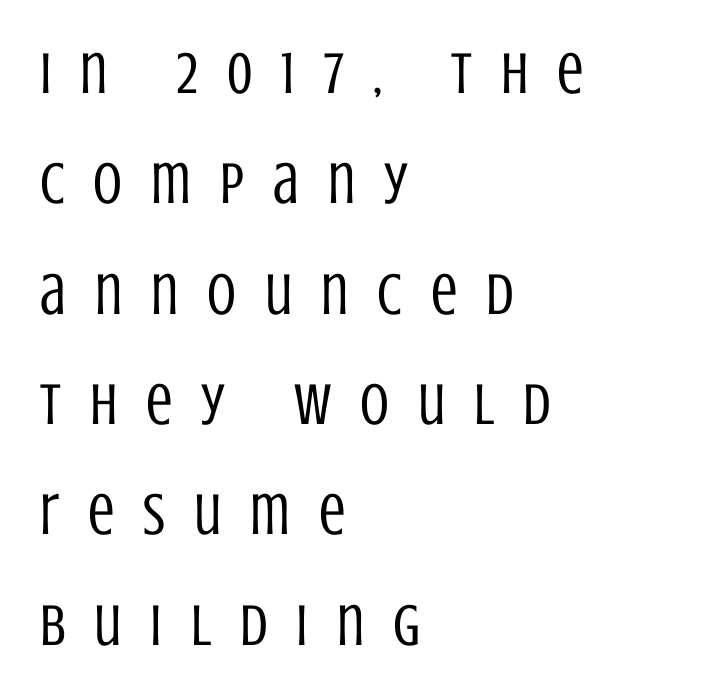
The image shows 59 px regular-weight, condensed sans-serif type, upright; set left-aligned, line spacing 1.87x, unusually wide letter spacing (+0.49 em), not underlined; low stroke contrast and a large x-height.
